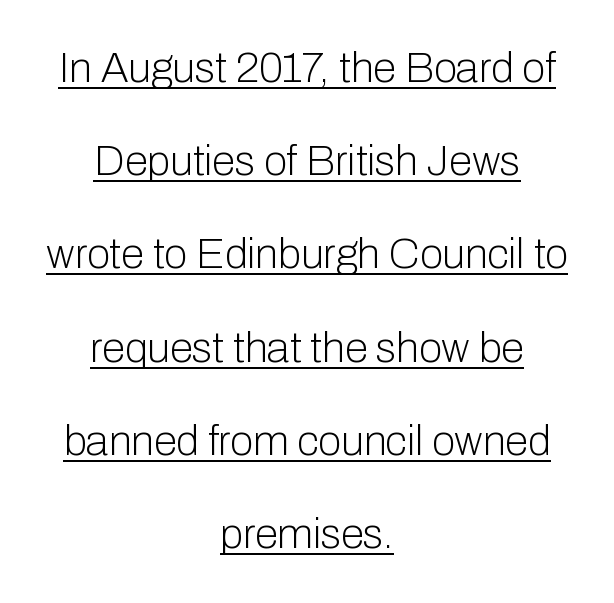
The image shows 42 px light sans-serif type, upright; set centered, loose line spacing (2.22x), normal letter spacing, underlined; low stroke contrast and a medium x-height.
